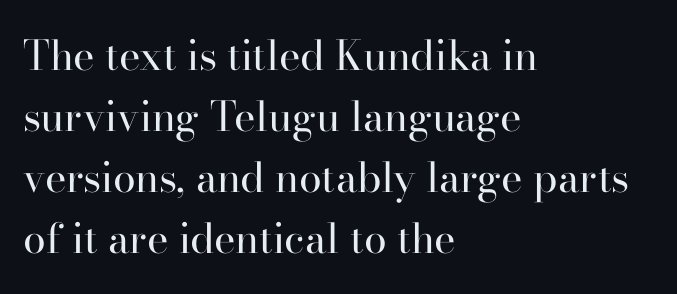
{"serif": "yes", "italic": "no", "bold": "no", "weight": "regular", "width": "normal", "stroke_contrast": "high", "x_height": "small", "monospaced": "no", "underline": "no", "align": "left", "line_spacing": "normal", "line_spacing_ratio": 1.49, "letter_spacing": "normal", "letter_spacing_em": 0.0, "glyph_px": 41}
